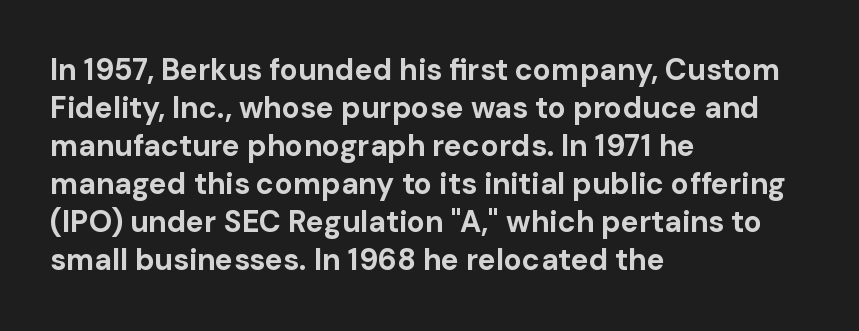
{"serif": "no", "italic": "no", "bold": "yes", "weight": "bold", "width": "normal", "stroke_contrast": "low", "x_height": "medium", "monospaced": "no", "underline": "no", "align": "left", "line_spacing": "normal", "line_spacing_ratio": 1.27, "letter_spacing": "normal", "letter_spacing_em": 0.0, "glyph_px": 30}
